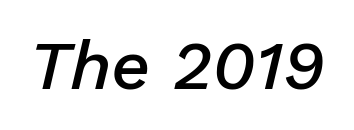
Q: Is the text bold? A: Semi-bold.
Q: Is the text italic (slanted)? A: Yes, it leans right by about 13 degrees.
Q: Is the text underlined? A: No.
Q: Is the spacing between letters normal or unusually wide? A: Normal.
Q: Width (condensed, normal, or wide)? A: Normal.
Q: Stroke contrast? A: Low.
Q: x-height? A: Medium.
Q: Monospaced? A: No.
